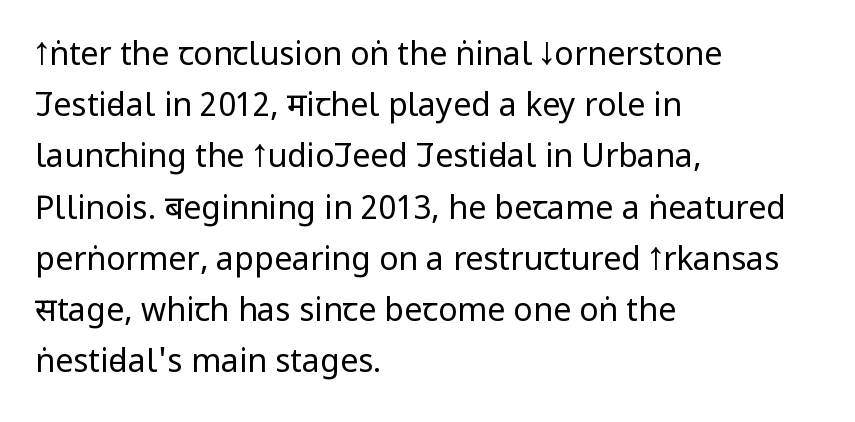
These lines stack with their left ends in a neat column. You could not count columns in this text — the font is proportionally spaced. A typesetter would call this zero additional tracking. Is this a heavy cut? Hardly; it is regular or lighter. The foot of each line stays bare and open. The type family on display is of the sans-serif kind.
